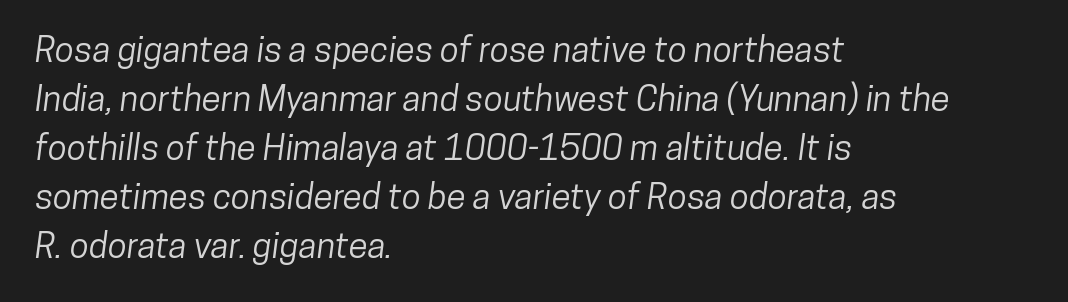
Q: Is the typeface a serif or a sans-serif typeface? A: Sans-serif.
Q: Is the text underlined? A: No.
Q: How is the paragraph aligned? A: Left-aligned.
Q: Is the spacing between letters normal or unusually wide? A: Normal.
Q: Is the spacing between lines tight, normal or loose? A: Normal.
Q: Width (condensed, normal, or wide)? A: Condensed.
Q: Stroke contrast? A: Low.
Q: x-height? A: Medium.
Q: Monospaced? A: No.
